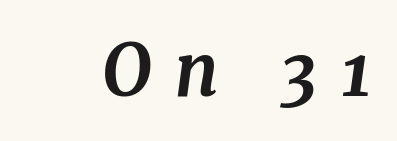
{"serif": "yes", "italic": "yes", "lean": "right", "slant_degrees": 7, "bold": "yes", "weight": "bold", "width": "normal", "stroke_contrast": "medium", "x_height": "medium", "monospaced": "no", "underline": "no", "letter_spacing": "wide", "letter_spacing_em": 0.3, "glyph_px": 72}
